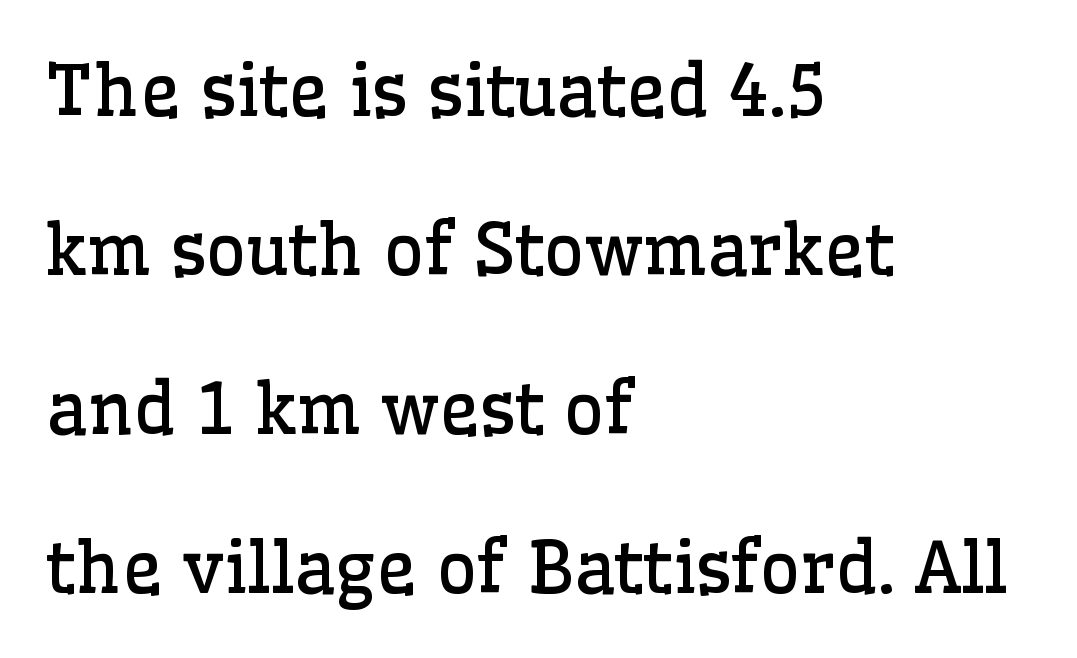
Q: Is the text bold? A: No.
Q: Is the text italic (slanted)? A: No, it is upright.
Q: Is the typeface a serif or a sans-serif typeface? A: Serif.
Q: Is the text underlined? A: No.
Q: How is the paragraph aligned? A: Left-aligned.
Q: Is the spacing between letters normal or unusually wide? A: Normal.
Q: Is the spacing between lines tight, normal or loose? A: Loose.
Q: Width (condensed, normal, or wide)? A: Normal.
Q: Stroke contrast? A: Low.
Q: x-height? A: Medium.
Q: Monospaced? A: No.
